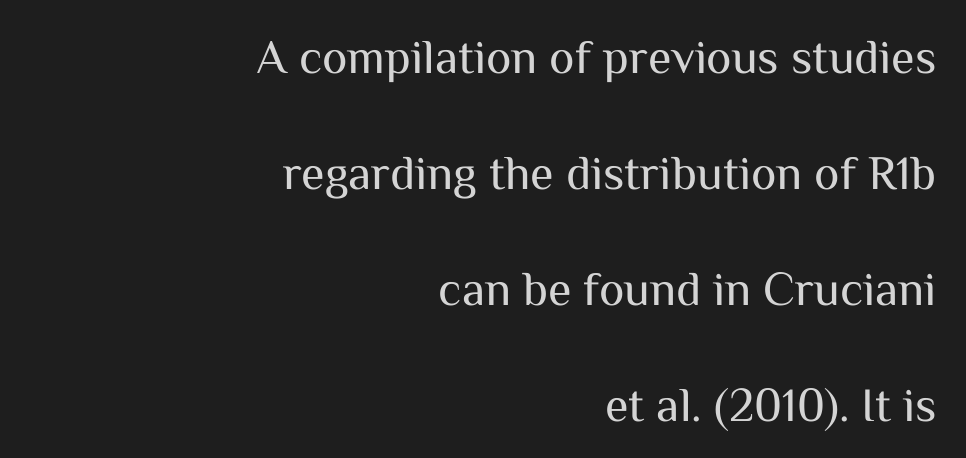
The image shows 48 px regular-weight sans-serif type, upright; set right-aligned, loose line spacing (2.42x), normal letter spacing, not underlined; medium stroke contrast and a medium x-height.
